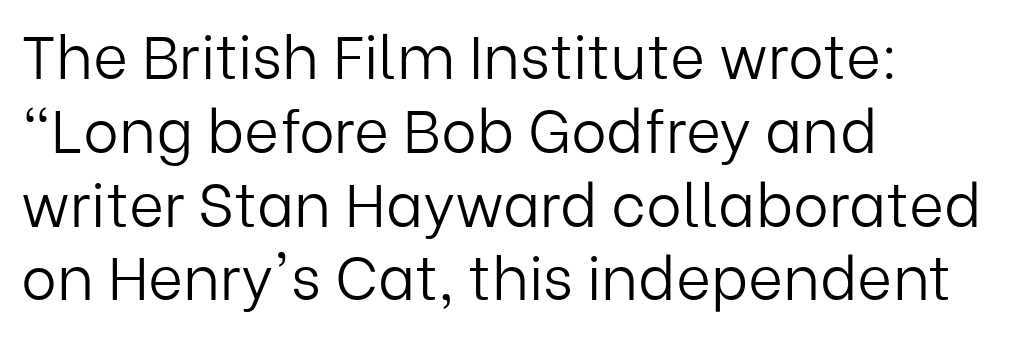
Q: Is the text bold? A: No.
Q: Is the text italic (slanted)? A: No, it is upright.
Q: Is the typeface a serif or a sans-serif typeface? A: Sans-serif.
Q: Is the text underlined? A: No.
Q: How is the paragraph aligned? A: Left-aligned.
Q: Is the spacing between letters normal or unusually wide? A: Normal.
Q: Width (condensed, normal, or wide)? A: Normal.
Q: Stroke contrast? A: Low.
Q: x-height? A: Medium.
Q: Monospaced? A: No.
